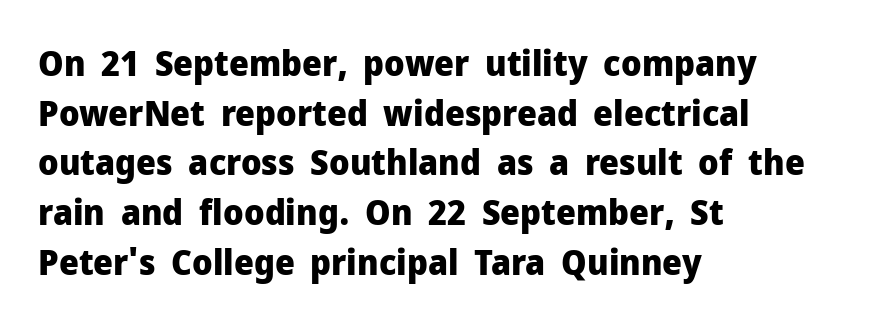
The image shows 35 px heavy sans-serif type, upright; set left-aligned, normal line spacing (1.42x), normal letter spacing, not underlined; low stroke contrast and a medium x-height.
